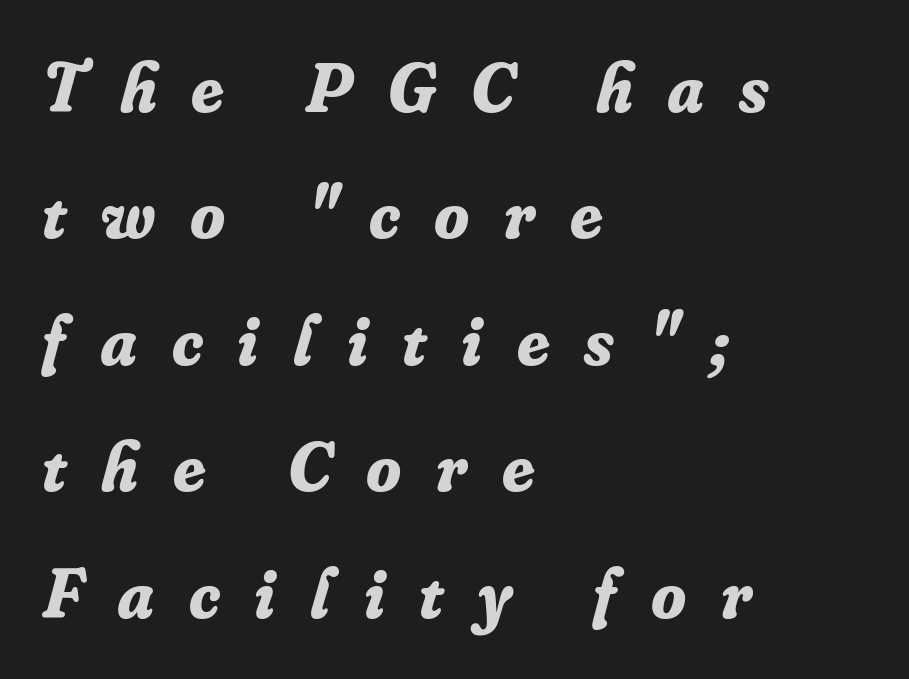
{"serif": "yes", "italic": "yes", "lean": "right", "slant_degrees": 16, "bold": "yes", "weight": "bold", "width": "normal", "stroke_contrast": "low", "x_height": "small", "monospaced": "no", "underline": "no", "align": "left", "line_spacing_ratio": 1.78, "letter_spacing": "wide", "letter_spacing_em": 0.49, "glyph_px": 71}
